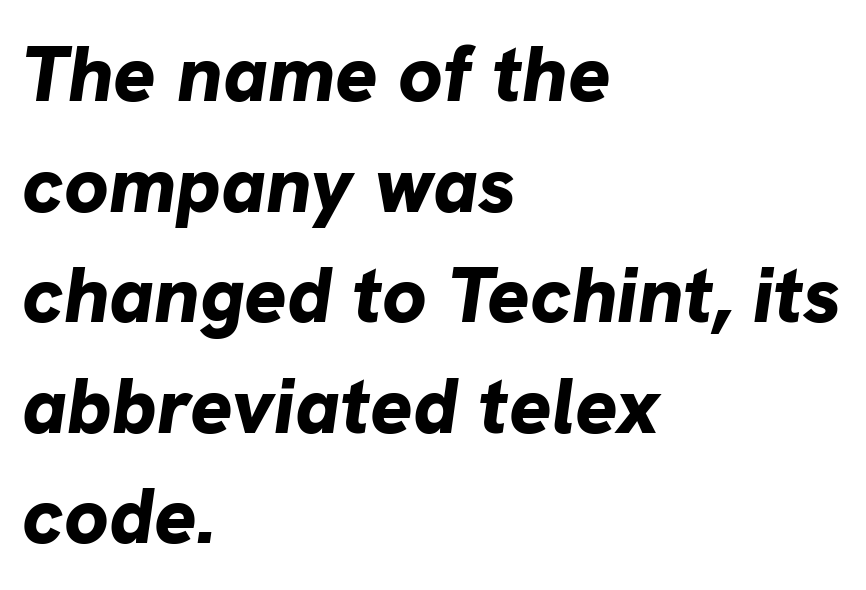
{"italic": "yes", "lean": "right", "slant_degrees": 8, "bold": "yes", "weight": "bold", "width": "normal", "stroke_contrast": "low", "x_height": "medium", "monospaced": "no", "underline": "no", "align": "left", "line_spacing": "normal", "line_spacing_ratio": 1.4, "letter_spacing": "normal", "letter_spacing_em": 0.0, "glyph_px": 79}
